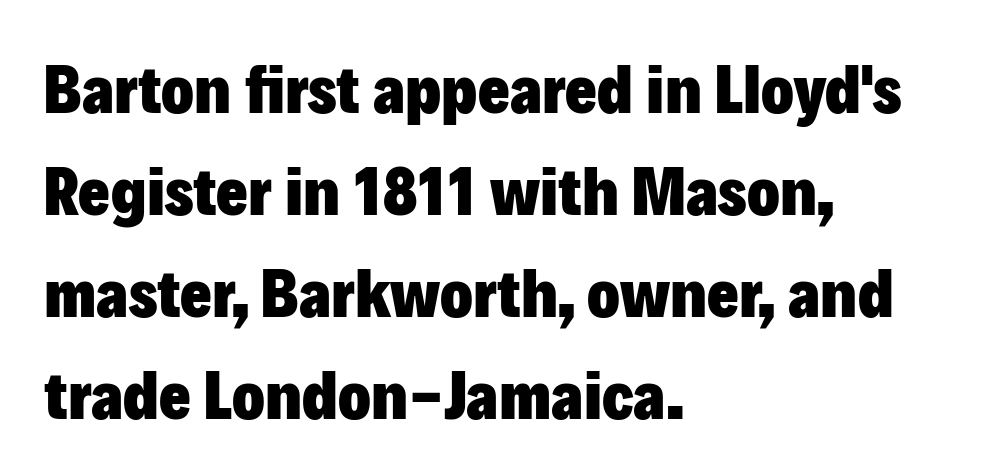
Q: Is the text bold? A: Yes.
Q: Is the text italic (slanted)? A: No, it is upright.
Q: Is the typeface a serif or a sans-serif typeface? A: Sans-serif.
Q: Is the text underlined? A: No.
Q: How is the paragraph aligned? A: Left-aligned.
Q: Is the spacing between letters normal or unusually wide? A: Normal.
Q: Is the spacing between lines tight, normal or loose? A: Normal.
Q: Width (condensed, normal, or wide)? A: Normal.
Q: Stroke contrast? A: Low.
Q: x-height? A: Medium.
Q: Monospaced? A: No.
